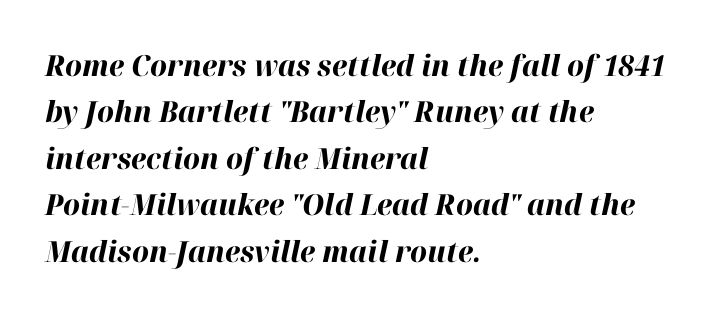
Q: Is the text bold? A: Yes.
Q: Is the text italic (slanted)? A: Yes, it leans right by about 12 degrees.
Q: Is the text underlined? A: No.
Q: How is the paragraph aligned? A: Left-aligned.
Q: Is the spacing between letters normal or unusually wide? A: Normal.
Q: Is the spacing between lines tight, normal or loose? A: Normal.
Q: Width (condensed, normal, or wide)? A: Normal.
Q: Stroke contrast? A: High.
Q: x-height? A: Medium.
Q: Monospaced? A: No.
